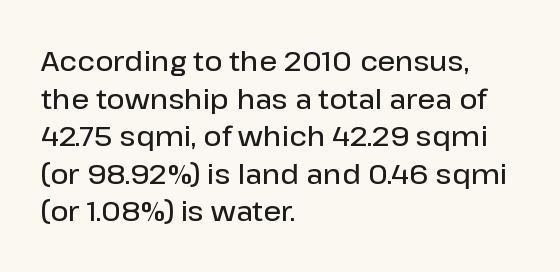
Q: Is the text bold? A: Semi-bold.
Q: Is the text italic (slanted)? A: No, it is upright.
Q: Is the typeface a serif or a sans-serif typeface? A: Sans-serif.
Q: Is the text underlined? A: No.
Q: How is the paragraph aligned? A: Left-aligned.
Q: Is the spacing between letters normal or unusually wide? A: Normal.
Q: Is the spacing between lines tight, normal or loose? A: Normal.
Q: Width (condensed, normal, or wide)? A: Normal.
Q: Stroke contrast? A: Low.
Q: x-height? A: Medium.
Q: Monospaced? A: No.
